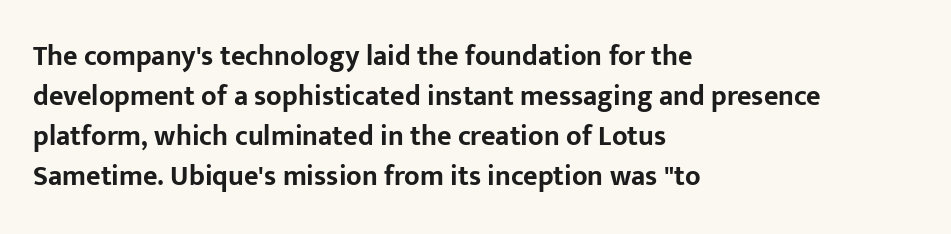
{"serif": "no", "italic": "no", "bold": "yes", "weight": "bold", "width": "normal", "stroke_contrast": "low", "x_height": "medium", "monospaced": "no", "underline": "no", "align": "left", "line_spacing": "normal", "line_spacing_ratio": 1.43, "letter_spacing": "normal", "letter_spacing_em": 0.0, "glyph_px": 28}
